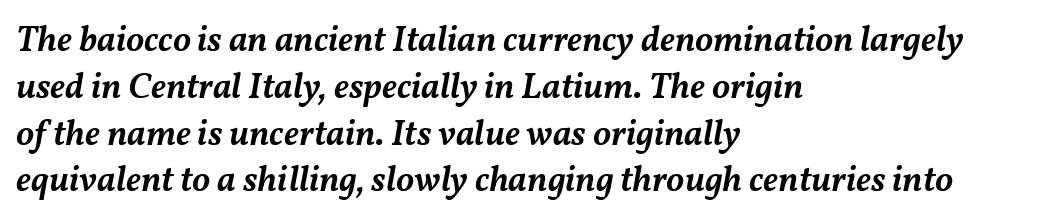
The area under the type is left untouched. Set as a demibold, roughly 600 on the weight scale. The passage shown has conventional tracking throughout. The lines sit at an ordinary, default distance from one another. A typesetter would call this proportional, since set widths differ per character.
